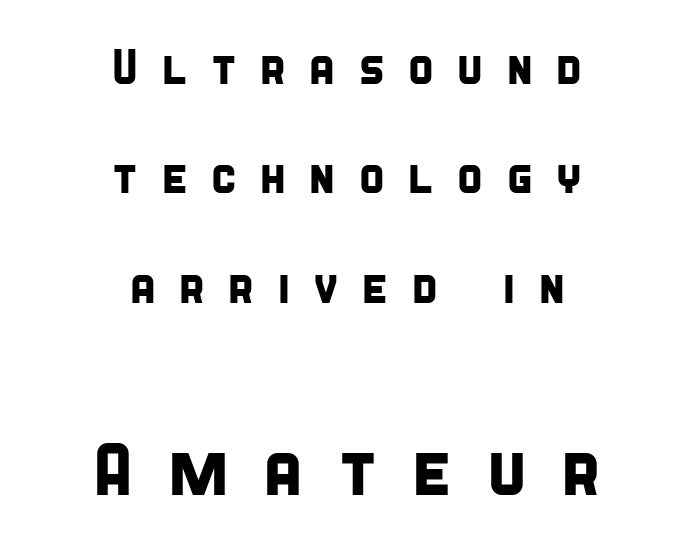
{"serif": "no", "width": "condensed", "stroke_contrast": "low", "x_height": "large", "monospaced": "no", "underline": "no", "align": "center", "line_spacing": "loose", "line_spacing_ratio": 2.23, "letter_spacing": "wide", "letter_spacing_em": 0.44, "larger_block": "second", "size_ratio": 1.51, "glyph_px": 74}
